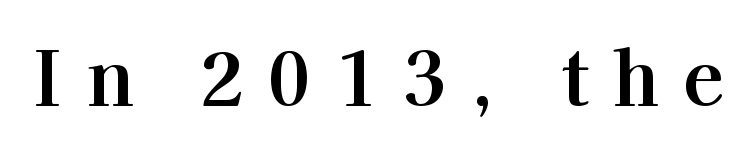
The image shows 75 px bold serif type, upright; set unusually wide letter spacing (+0.31 em), not underlined; high stroke contrast and a medium x-height.
